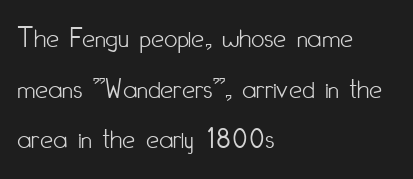
{"serif": "no", "italic": "no", "bold": "no", "weight": "light", "width": "condensed", "stroke_contrast": "low", "x_height": "small", "monospaced": "no", "underline": "no", "align": "left", "line_spacing_ratio": 1.75, "letter_spacing": "normal", "letter_spacing_em": 0.0, "glyph_px": 29}
